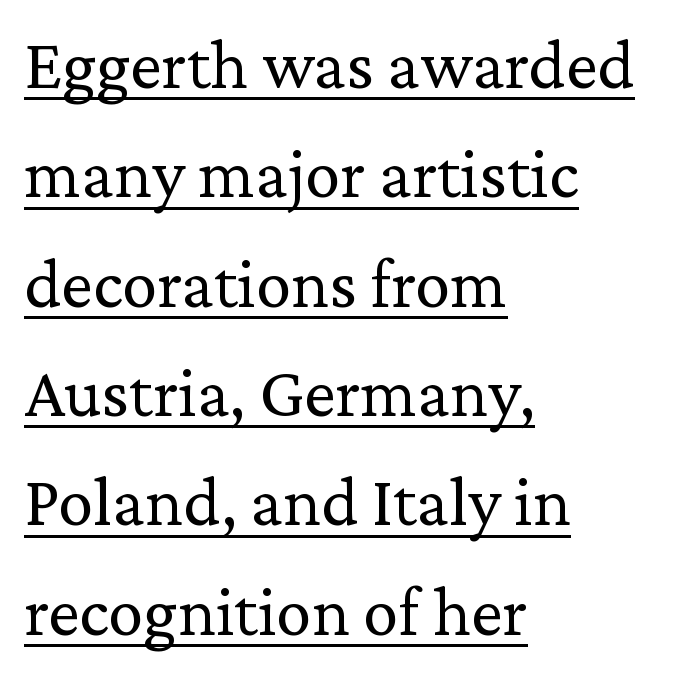
Q: Is the text bold? A: No.
Q: Is the text italic (slanted)? A: No, it is upright.
Q: Is the typeface a serif or a sans-serif typeface? A: Serif.
Q: Is the text underlined? A: Yes.
Q: How is the paragraph aligned? A: Left-aligned.
Q: Is the spacing between letters normal or unusually wide? A: Normal.
Q: Is the spacing between lines tight, normal or loose? A: Normal.
Q: Width (condensed, normal, or wide)? A: Normal.
Q: Stroke contrast? A: Low.
Q: x-height? A: Medium.
Q: Monospaced? A: No.
